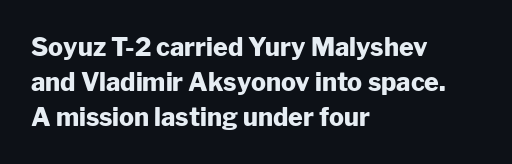
Nope, not italic — everything's standing straight. Regular leading. Teacher's note: observe the even left margin — that is flush-left alignment. The space beneath each line is pristine and unruled. Glyph-to-glyph distance matches everyday printed text.
